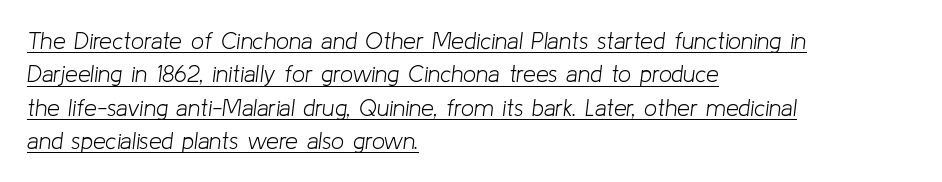
{"italic": "yes", "lean": "right", "slant_degrees": 8, "bold": "no", "underline": "yes", "align": "left", "line_spacing": "normal", "line_spacing_ratio": 1.45, "letter_spacing": "normal", "letter_spacing_em": 0.0, "glyph_px": 23}
